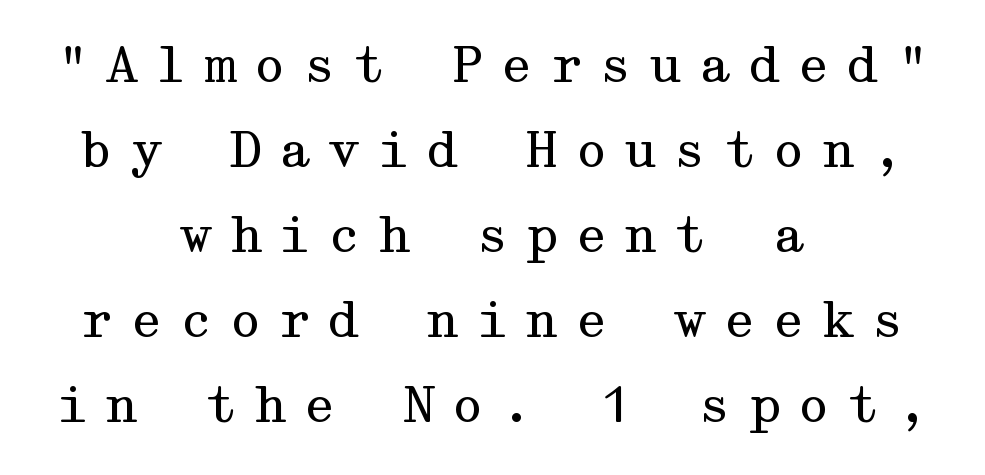
This rendering features lettering with no underline. Unlike italic type, these characters show no tilt at all. The typesetter chose a symmetrical, centered arrangement here. You can tell from the footed stems that serif type was used. The font sits on the lighter half of the weight spectrum, regular included. Honestly, the letter spacing is so wide it's the main thing you notice.
